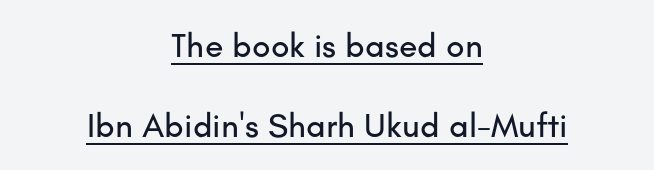
If you drew a line through each stem, it would be perfectly vertical. The paragraph shown floats in the horizontal middle. These characters rest on top of a visible drawn line. I'd call this a sans setting — the letters go barefoot. You could fit nearly another row in the gap between these rows.
